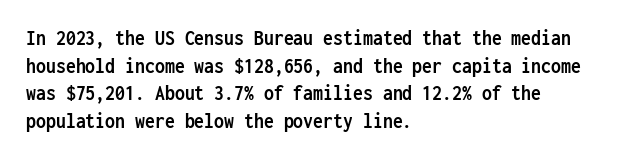
These words are printed bold, with thick strokes throughout. The string is rendered with underlining switched off. What's the leading like? Ordinary, nothing unusual. Tracking value appears to be zero — textbook default spacing. This rendering uses left alignment, leaving the right contour irregular. Every stem runs plumb, perpendicular to the baseline.
